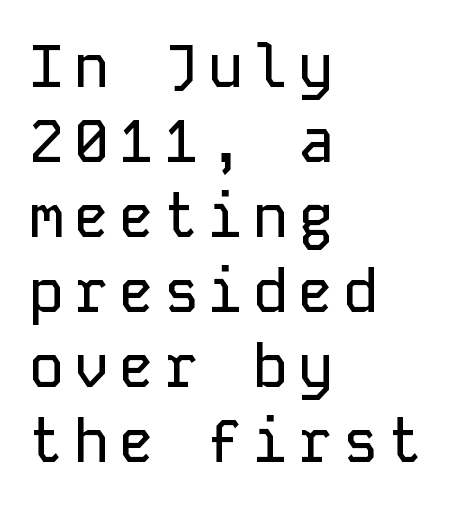
The image shows 59 px sans-serif type, upright, monospaced; set left-aligned, normal line spacing (1.27x), not underlined; low stroke contrast and a medium x-height.
